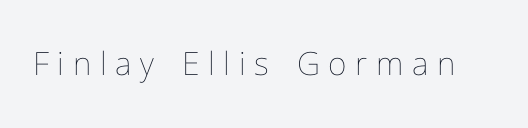
The axis of the letterforms is exactly vertical. No extra ink here — the face is not bold. Letter spacing: wide. Check under the words: just untouched page. This sample has the flowing, uneven cadence of proportional lettering.
